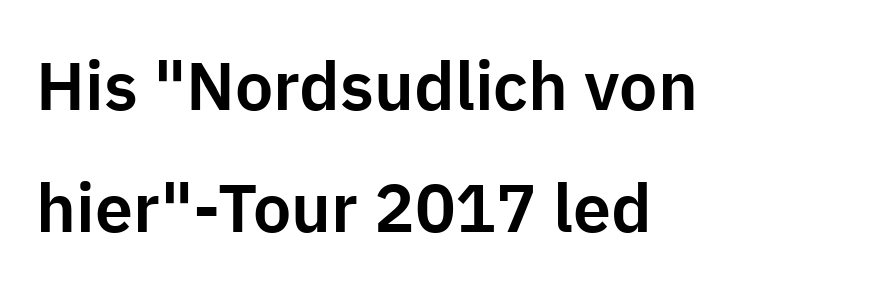
Q: Is the text italic (slanted)? A: No, it is upright.
Q: Is the typeface a serif or a sans-serif typeface? A: Sans-serif.
Q: Is the text underlined? A: No.
Q: How is the paragraph aligned? A: Left-aligned.
Q: Is the spacing between letters normal or unusually wide? A: Normal.
Q: Width (condensed, normal, or wide)? A: Normal.
Q: Stroke contrast? A: Low.
Q: x-height? A: Medium.
Q: Monospaced? A: No.
